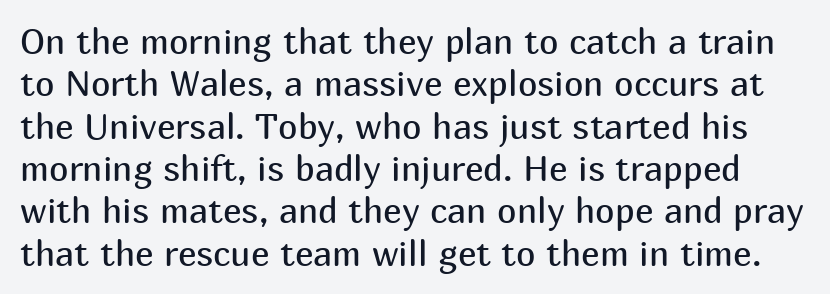
Q: Is the text bold? A: No.
Q: Is the text italic (slanted)? A: No, it is upright.
Q: Is the typeface a serif or a sans-serif typeface? A: Sans-serif.
Q: Is the text underlined? A: No.
Q: Is the spacing between letters normal or unusually wide? A: Normal.
Q: Width (condensed, normal, or wide)? A: Normal.
Q: Stroke contrast? A: Medium.
Q: x-height? A: Medium.
Q: Monospaced? A: No.
